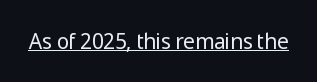
The image shows 21 px text type, upright; set normal letter spacing, underlined.
